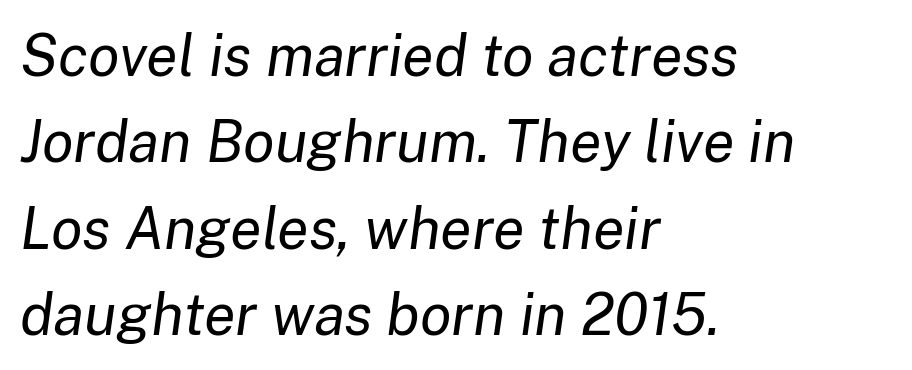
{"italic": "yes", "lean": "right", "slant_degrees": 8, "bold": "no", "weight": "regular", "width": "normal", "stroke_contrast": "low", "x_height": "medium", "monospaced": "no", "underline": "no", "align": "left", "line_spacing": "normal", "line_spacing_ratio": 1.49, "letter_spacing": "normal", "letter_spacing_em": 0.0, "glyph_px": 58}
